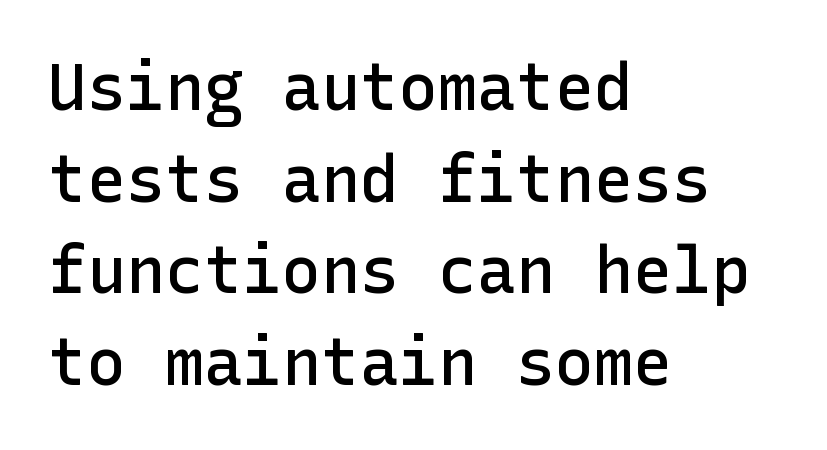
Q: Is the text bold? A: Semi-bold.
Q: Is the text italic (slanted)? A: No, it is upright.
Q: Is the typeface a serif or a sans-serif typeface? A: Sans-serif.
Q: Is the text underlined? A: No.
Q: How is the paragraph aligned? A: Left-aligned.
Q: Is the spacing between letters normal or unusually wide? A: Normal.
Q: Is the spacing between lines tight, normal or loose? A: Normal.
Q: Width (condensed, normal, or wide)? A: Normal.
Q: Stroke contrast? A: Low.
Q: x-height? A: Medium.
